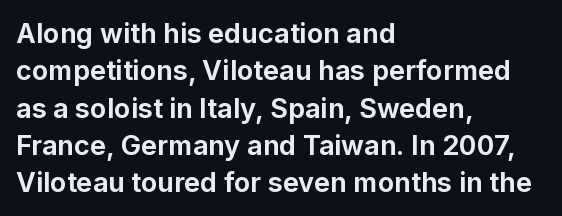
It's the straight-up-and-down kind of type. The lines are quadded left. Letter spacing: default. Rule under the text: the space is simply empty. The space between consecutive lines is moderate. Notice how thick the strokes are: this is what a full bold looks like.
